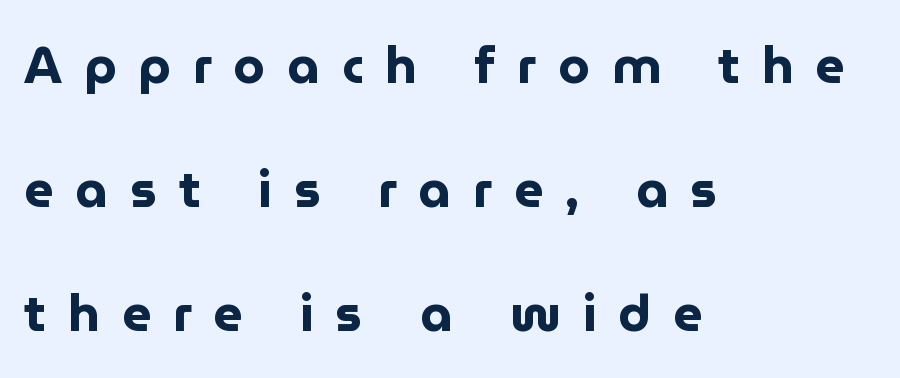
Horizontally, the lines are justified to the leading edge only. This sample has the flowing, uneven cadence of proportional lettering. If you drew a line through each stem, it would be perfectly vertical. Vertical spacing — loose.
